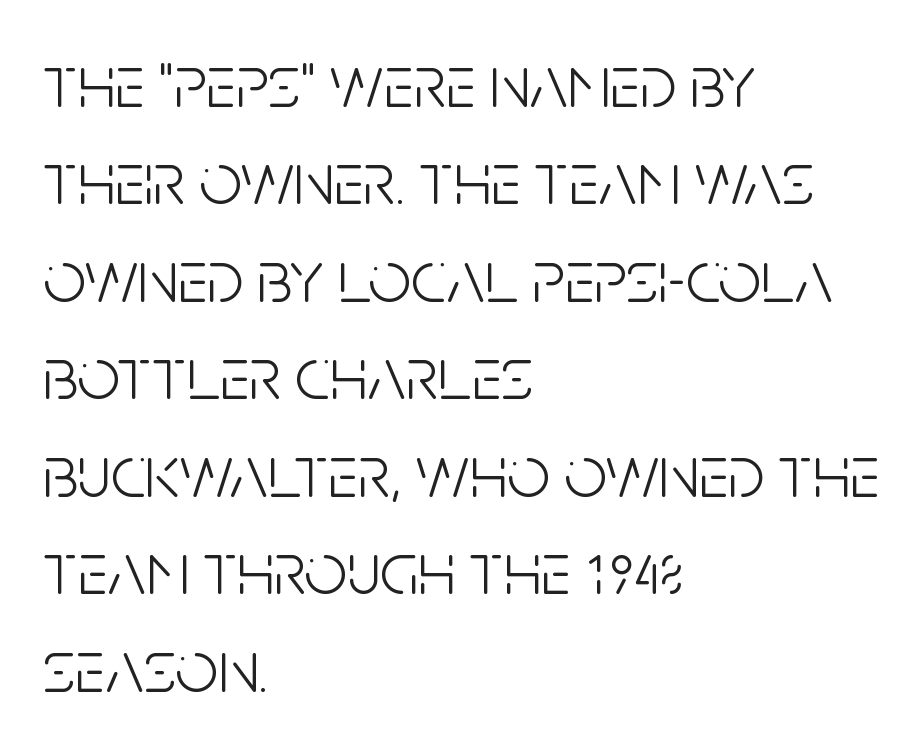
Q: Is the text bold? A: No.
Q: Is the text italic (slanted)? A: No, it is upright.
Q: Is the typeface a serif or a sans-serif typeface? A: Sans-serif.
Q: Is the text underlined? A: No.
Q: How is the paragraph aligned? A: Left-aligned.
Q: Is the spacing between letters normal or unusually wide? A: Normal.
Q: Is the spacing between lines tight, normal or loose? A: Normal.
Q: Width (condensed, normal, or wide)? A: Condensed.
Q: Stroke contrast? A: Low.
Q: x-height? A: Large.
Q: Monospaced? A: No.
